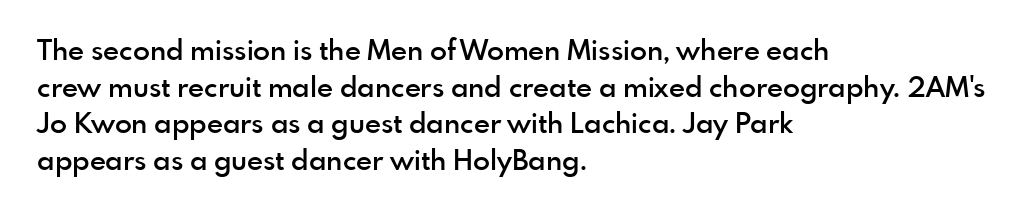
The letters advance in unequal steps, a hallmark of proportional type. Is there much room between lines? A standard amount, neither cramped nor airy. Set as a demibold, roughly 600 on the weight scale. The letters carry no serifs — their stems end cleanly without finishing strokes. Descenders are the only things crossing below the line. The letters stand straight up with perfectly vertical stems.
